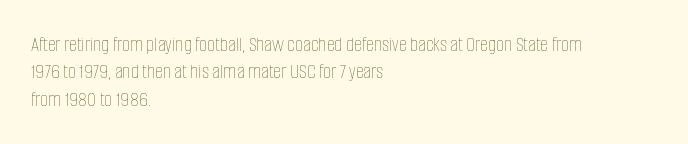
Counters stay open thanks to moderate or lighter strokes. All the whitespace from short lines collects on the right. Normally led — the rows are evenly, conventionally spaced. The glyphs are unaccompanied by any horizontal stroke below them.
